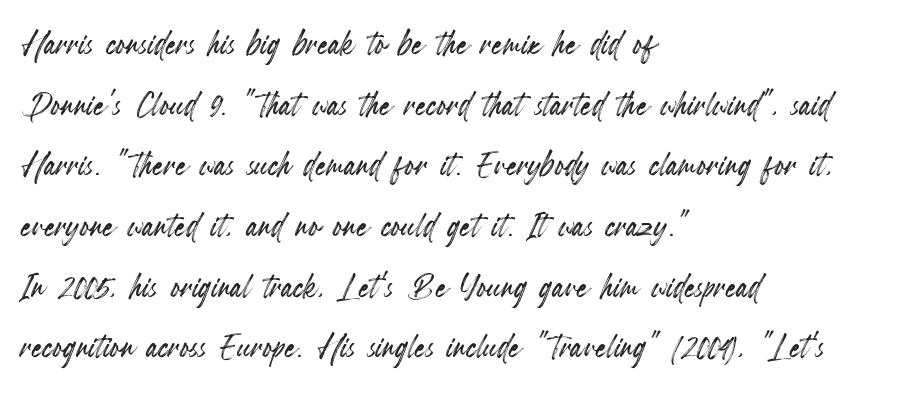
Here the designer chose a conventional face with non-uniform glyph widths. A typesetter would call this zero additional tracking. In CSS terms this would be text-align: left. Quick note: underline off. The leading is moderate, giving the passage an even texture.
